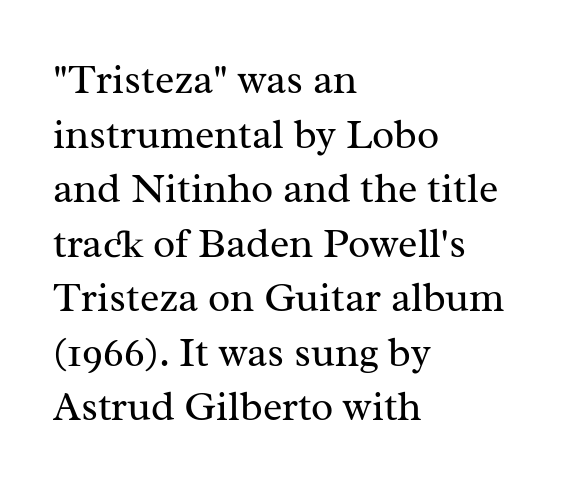
Q: Is the text bold? A: No.
Q: Is the text italic (slanted)? A: No, it is upright.
Q: Is the typeface a serif or a sans-serif typeface? A: Serif.
Q: Is the text underlined? A: No.
Q: How is the paragraph aligned? A: Left-aligned.
Q: Is the spacing between letters normal or unusually wide? A: Normal.
Q: Is the spacing between lines tight, normal or loose? A: Normal.
Q: Width (condensed, normal, or wide)? A: Normal.
Q: Stroke contrast? A: Medium.
Q: x-height? A: Medium.
Q: Monospaced? A: No.
